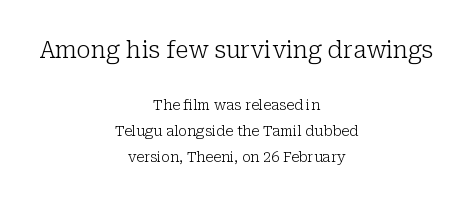
{"italic": "no", "bold": "no", "underline": "no", "align": "center", "line_spacing_ratio": 1.86, "letter_spacing": "normal", "letter_spacing_em": 0.0, "larger_block": "first", "size_ratio": 1.64, "glyph_px": 23}
